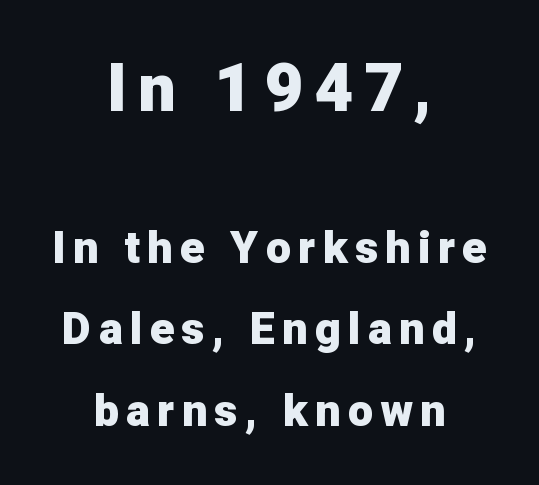
The image shows 67 px heavy sans-serif type, upright; set centered, line spacing 1.81x, not underlined; the first (top) block is 1.49x larger; low stroke contrast and a medium x-height.
